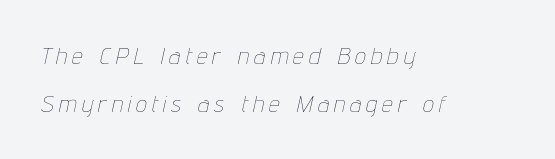
The image shows 24 px text type, italic (leaning right); set left-aligned, loose line spacing (2.01x), unusually wide letter spacing (+0.23 em), not underlined.
